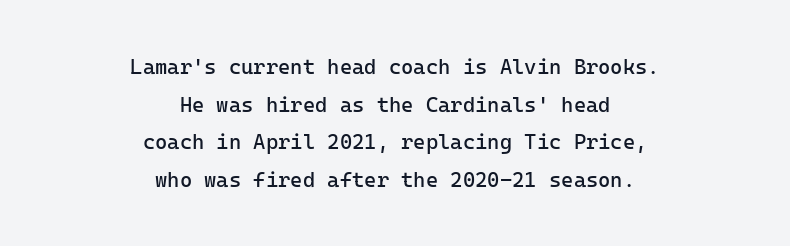
{"italic": "no", "bold": "no", "underline": "no", "align": "center", "line_spacing_ratio": 1.79, "letter_spacing": "normal", "letter_spacing_em": 0.0, "glyph_px": 21}
